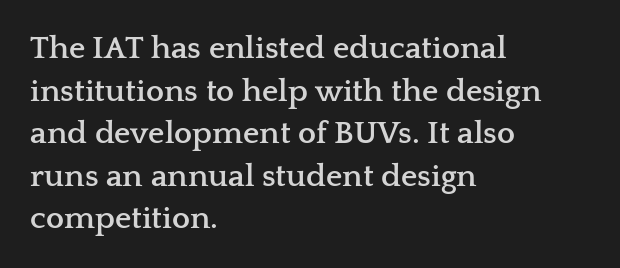
This sample uses an upright cut, with every glyph sitting square on the baseline. There is no visible air inserted between adjacent glyphs. The zone under the glyphs is completely vacant. The designer went with a serif here, giving each stem small feet. All the whitespace from short lines collects on the right. Honestly, the row spacing looks completely unremarkable.
